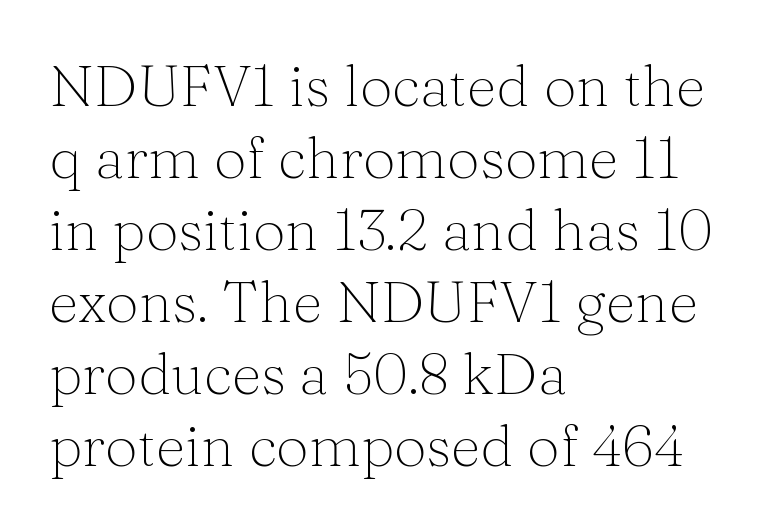
Observe the serifs anchoring each vertical stroke in this sample. A light-to-regular cut is what we see here. The axis of the letterforms is exactly vertical. The space directly below the letters is spotless.
